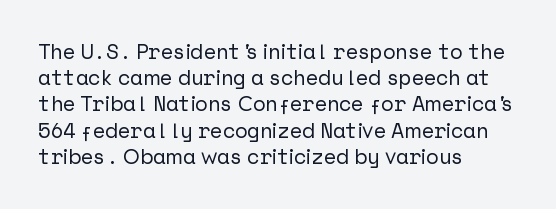
The image shows 21 px text type, upright; set left-aligned, normal line spacing (1.25x), normal letter spacing, not underlined.
